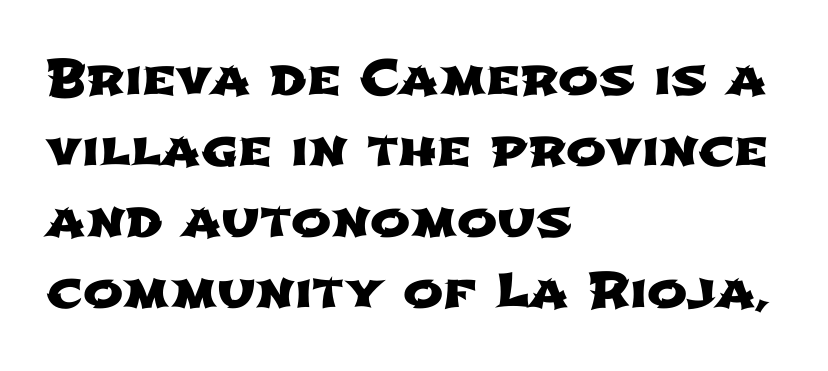
Words appear dense and cohesive because spacing is normal. Line beginnings align vertically; line endings do not. Does the leading feel generous? No, just average. What kind of face is this? One without serifs — a sans. The passage shown is not underscored anywhere.
